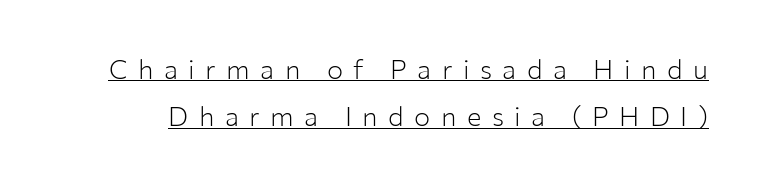
When letters stand straight like this, we call the style roman or upright. In terms of letterspacing, this is a distinctly airy, spread setting. This rendering features underlined lettering. Is the stroke heavy? The answer is a plain regular-or-lighter.
